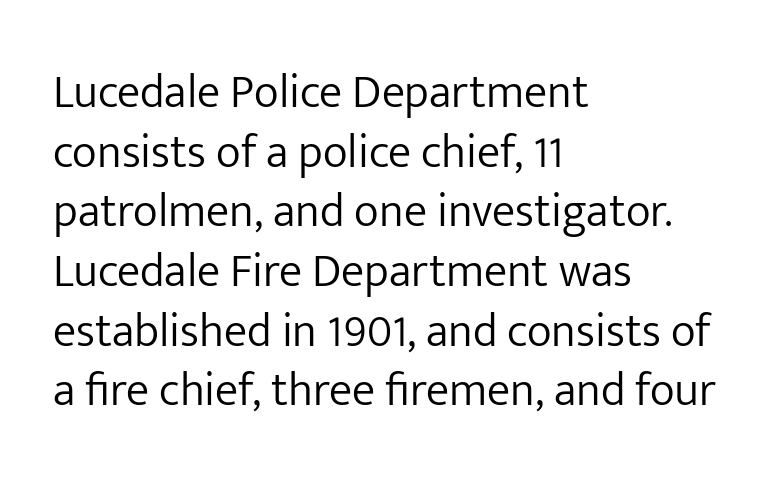
A typesetter would call this leading conventional body-copy spacing. In CSS terms this would be text-align: left. Only glyphs here, with clear space below each row. The tracking reads as untouched default to a designer's eye. The face used here is proportionally spaced, like ordinary book or web type.
